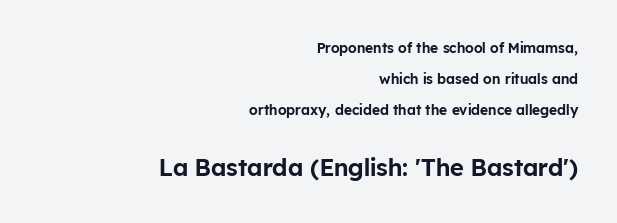
Q: Is the text italic (slanted)? A: No, it is upright.
Q: Is the text underlined? A: No.
Q: How is the paragraph aligned? A: Right-aligned.
Q: Is the spacing between letters normal or unusually wide? A: Normal.
Q: Is the spacing between lines tight, normal or loose? A: Loose.
Q: Which block of text is set in a larger size, the first (top) or the second (bottom)? A: The second (bottom) one.
